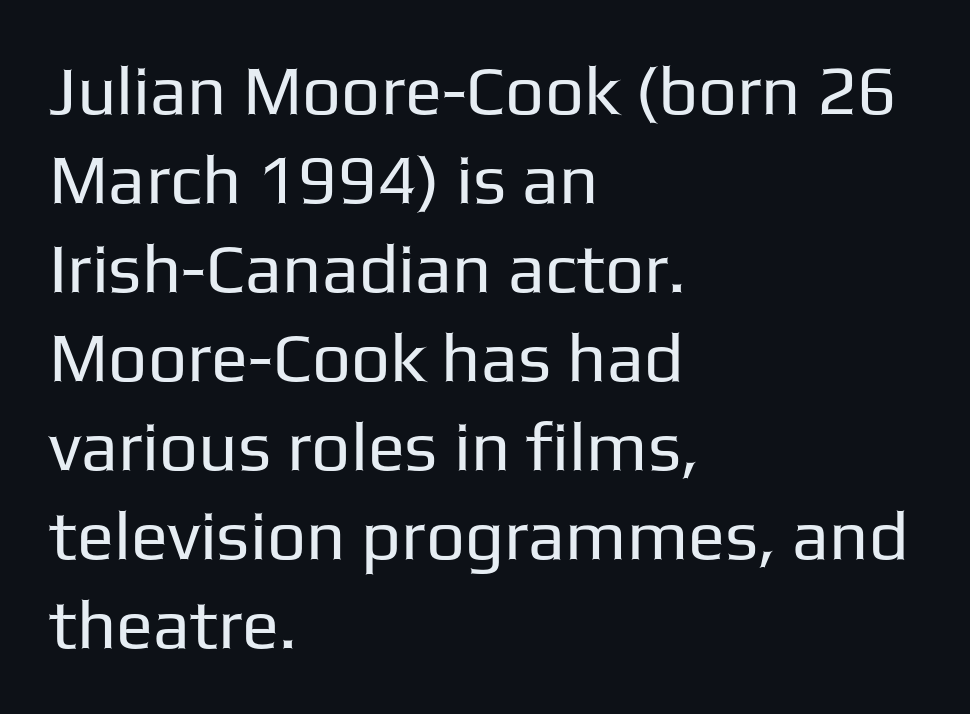
{"serif": "no", "italic": "no", "bold": "no", "weight": "regular", "width": "normal", "stroke_contrast": "low", "x_height": "medium", "monospaced": "no", "underline": "no", "align": "left", "line_spacing": "normal", "line_spacing_ratio": 1.29, "letter_spacing": "normal", "letter_spacing_em": 0.0, "glyph_px": 69}
